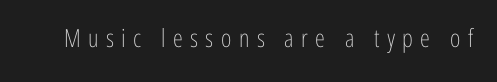
The image shows 25 px text type, upright; set unusually wide letter spacing (+0.3 em), not underlined.
